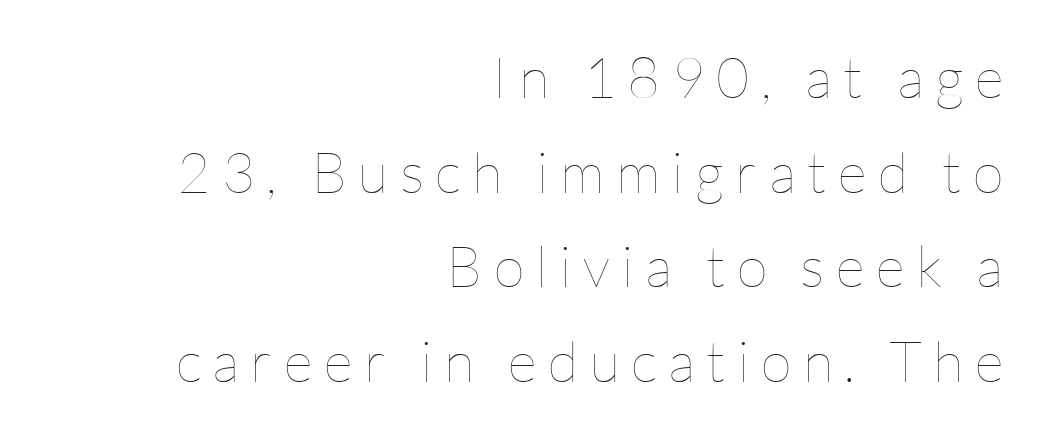
Q: Is the text bold? A: No.
Q: Is the text italic (slanted)? A: No, it is upright.
Q: Is the text underlined? A: No.
Q: How is the paragraph aligned? A: Right-aligned.
Q: Is the spacing between letters normal or unusually wide? A: Unusually wide.
Q: Is the spacing between lines tight, normal or loose? A: Normal.
Q: Width (condensed, normal, or wide)? A: Normal.
Q: Stroke contrast? A: Low.
Q: x-height? A: Medium.
Q: Monospaced? A: No.
